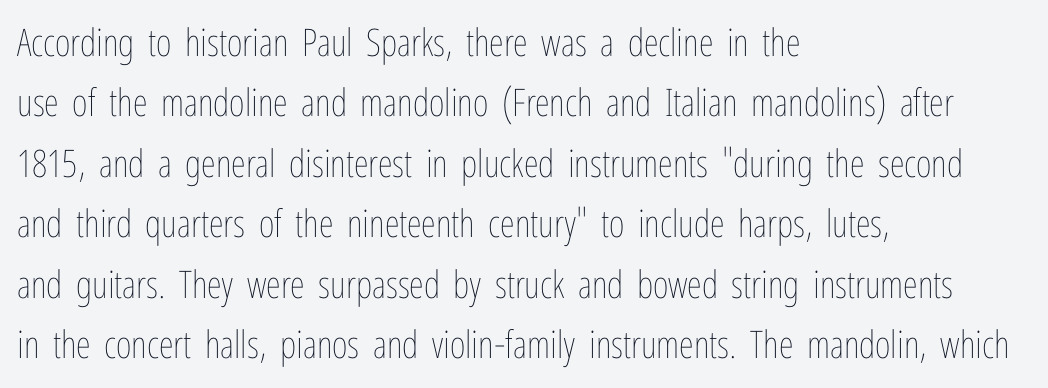
The image shows 38 px thin, condensed type, upright; set left-aligned, normal line spacing (1.59x), normal letter spacing, not underlined; low stroke contrast and a medium x-height.
